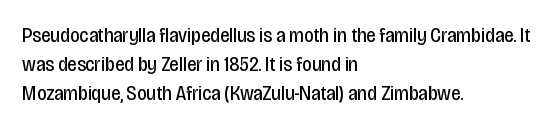
Each new line begins a customary step beneath the previous one. Stems here are at most as thick as an everyday book face. Words appear dense and cohesive because spacing is normal. Descenders hang freely into open space. The axis of the letterforms is exactly vertical.
